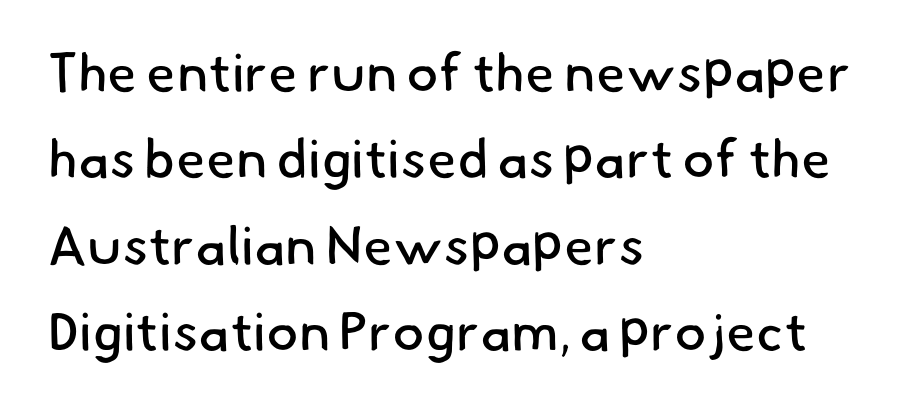
{"serif": "no", "bold": "no", "weight": "regular", "width": "normal", "stroke_contrast": "low", "x_height": "small", "monospaced": "no", "underline": "no", "align": "left", "line_spacing": "normal", "line_spacing_ratio": 1.6, "letter_spacing": "normal", "letter_spacing_em": 0.0, "glyph_px": 54}
